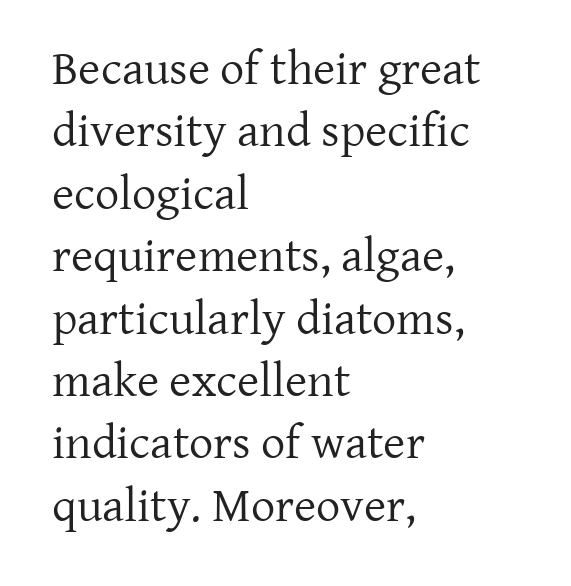
{"serif": "yes", "italic": "no", "bold": "no", "weight": "regular", "width": "normal", "stroke_contrast": "low", "x_height": "medium", "monospaced": "no", "underline": "no", "align": "left", "line_spacing": "normal", "line_spacing_ratio": 1.3, "letter_spacing": "normal", "letter_spacing_em": 0.0, "glyph_px": 48}
